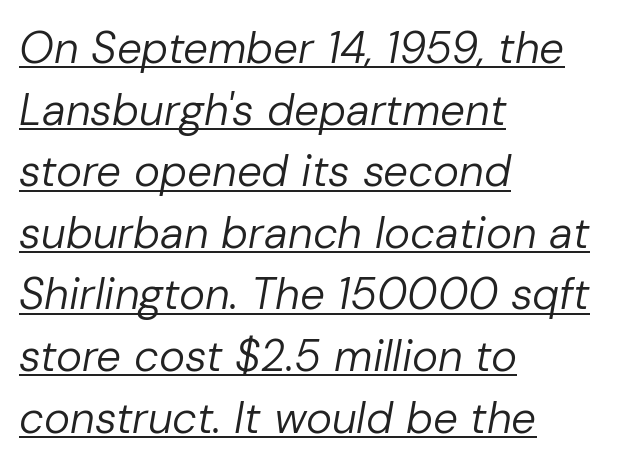
{"italic": "yes", "lean": "right", "slant_degrees": 10, "bold": "no", "weight": "regular", "width": "normal", "stroke_contrast": "low", "x_height": "medium", "monospaced": "no", "underline": "yes", "align": "left", "line_spacing": "normal", "line_spacing_ratio": 1.4, "letter_spacing": "normal", "letter_spacing_em": 0.0, "glyph_px": 44}
